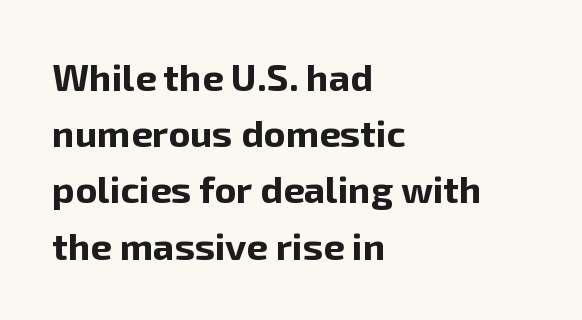
Q: Is the text bold? A: Yes.
Q: Is the text italic (slanted)? A: No, it is upright.
Q: Is the typeface a serif or a sans-serif typeface? A: Sans-serif.
Q: Is the text underlined? A: No.
Q: How is the paragraph aligned? A: Left-aligned.
Q: Is the spacing between letters normal or unusually wide? A: Normal.
Q: Is the spacing between lines tight, normal or loose? A: Normal.
Q: Width (condensed, normal, or wide)? A: Normal.
Q: Stroke contrast? A: Low.
Q: x-height? A: Medium.
Q: Monospaced? A: No.
